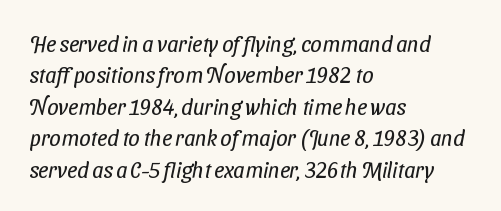
The face used here is rendered with its standard letterfit. Underlining? Definitely not there. The rows are spaced the way most documents space them. Caption: multi-line text, flush left, ragged right.
